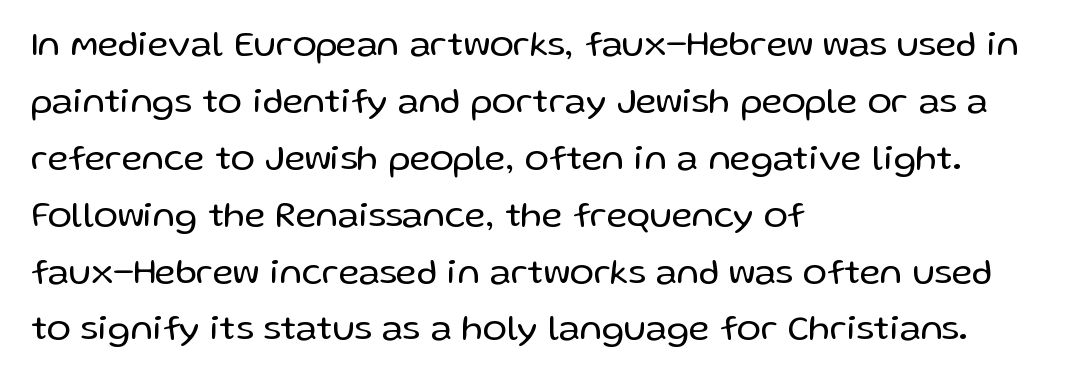
{"serif": "no", "italic": "no", "bold": "no", "weight": "regular", "width": "normal", "stroke_contrast": "low", "x_height": "medium", "monospaced": "no", "underline": "no", "align": "left", "line_spacing": "normal", "line_spacing_ratio": 1.58, "letter_spacing": "normal", "letter_spacing_em": 0.0, "glyph_px": 36}
